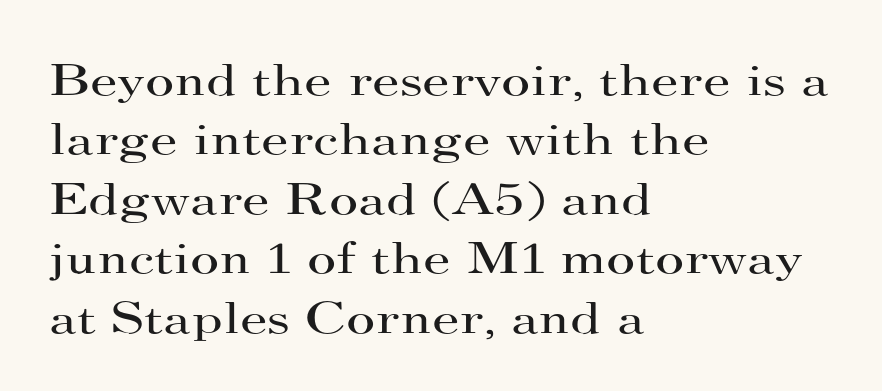
Q: Is the text bold? A: No.
Q: Is the text italic (slanted)? A: No, it is upright.
Q: Is the typeface a serif or a sans-serif typeface? A: Serif.
Q: Is the text underlined? A: No.
Q: How is the paragraph aligned? A: Left-aligned.
Q: Is the spacing between letters normal or unusually wide? A: Normal.
Q: Is the spacing between lines tight, normal or loose? A: Normal.
Q: Width (condensed, normal, or wide)? A: Wide.
Q: Stroke contrast? A: High.
Q: x-height? A: Small.
Q: Monospaced? A: No.
